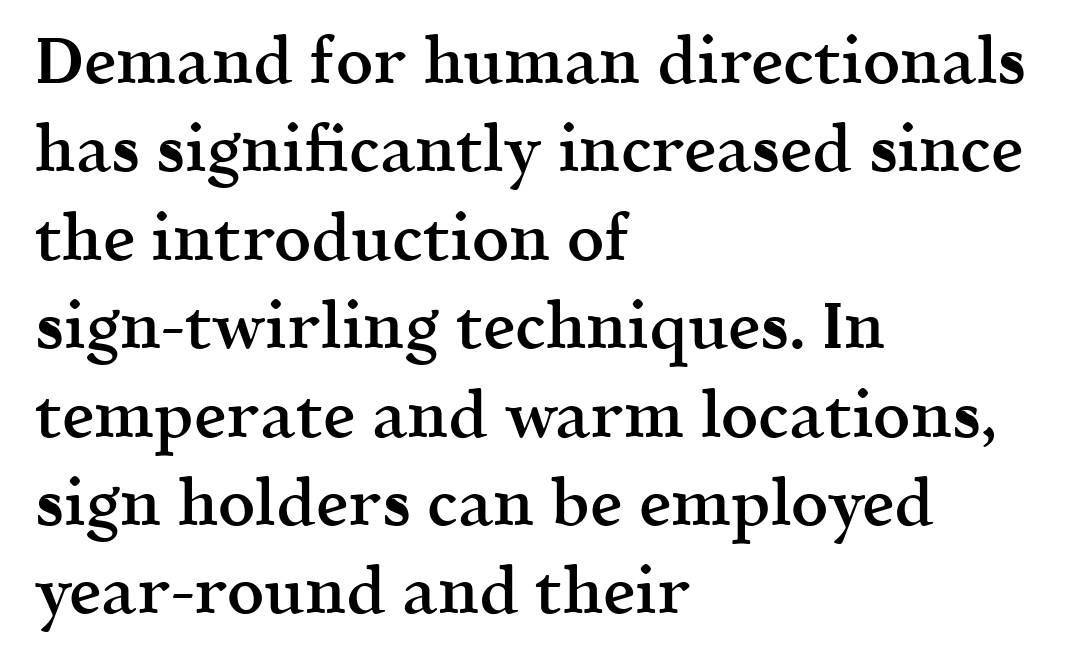
The image shows 65 px semibold serif type, upright; set left-aligned, normal line spacing (1.36x), normal letter spacing, not underlined; a medium x-height.
